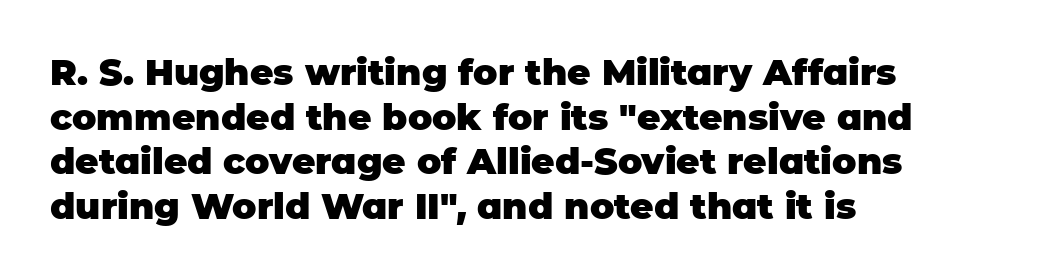
{"serif": "no", "italic": "no", "bold": "yes", "weight": "heavy", "width": "normal", "stroke_contrast": "low", "x_height": "large", "monospaced": "no", "underline": "no", "align": "left", "line_spacing_ratio": 1.24, "letter_spacing": "normal", "letter_spacing_em": 0.0, "glyph_px": 36}
